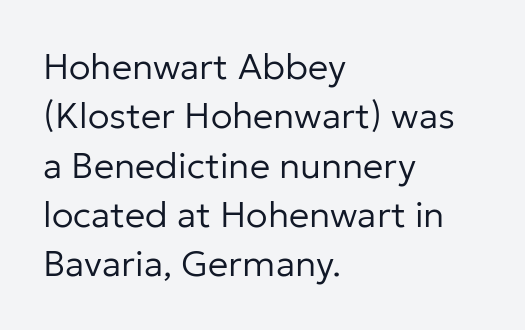
The image shows 36 px regular-weight sans-serif type, upright; set left-aligned, normal line spacing (1.37x), normal letter spacing, not underlined; low stroke contrast and a medium x-height.
